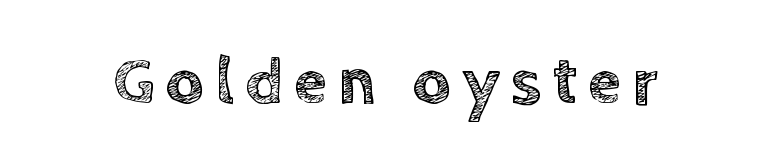
The image shows 67 px text type, upright; set not underlined; a large x-height.
